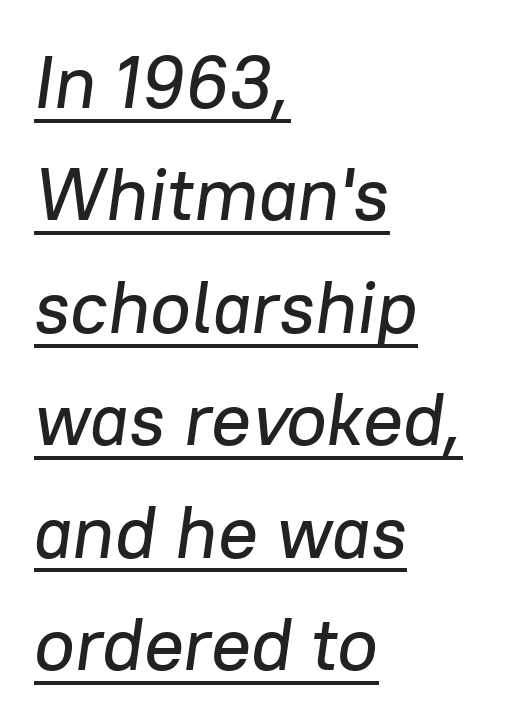
{"italic": "yes", "lean": "right", "slant_degrees": 8, "width": "normal", "stroke_contrast": "low", "x_height": "medium", "monospaced": "no", "underline": "yes", "align": "left", "line_spacing": "normal", "line_spacing_ratio": 1.52, "letter_spacing": "normal", "letter_spacing_em": 0.0, "glyph_px": 74}
